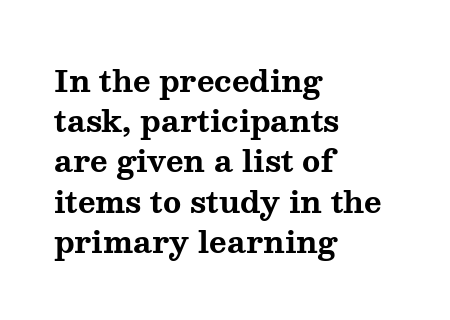
Heft: maximum for text — a bold. Short and long lines alike share a common starting point at left. You could call the tracking neutral — neither tight nor loose. The space directly below the letters is spotless. This sample has the flowing, uneven cadence of proportional lettering.
